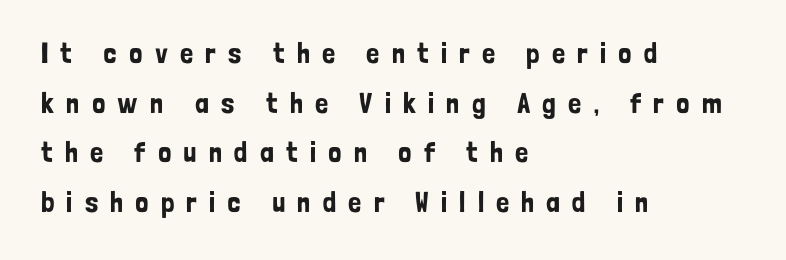
{"serif": "no", "italic": "no", "width": "condensed", "stroke_contrast": "low", "x_height": "medium", "monospaced": "no", "underline": "no", "align": "left", "line_spacing_ratio": 1.71, "letter_spacing": "wide", "letter_spacing_em": 0.42, "glyph_px": 29}
